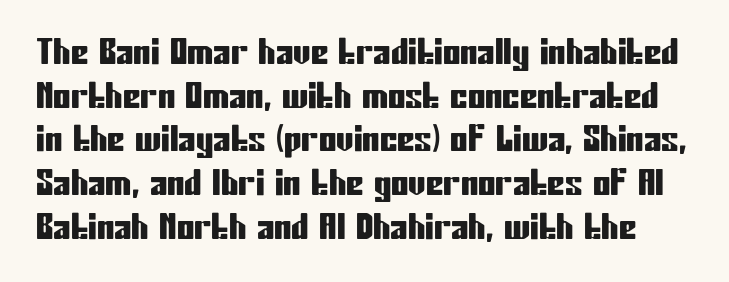
The image shows 35 px condensed sans-serif type, upright; set normal line spacing (1.25x), normal letter spacing, not underlined; low stroke contrast and a medium x-height.
